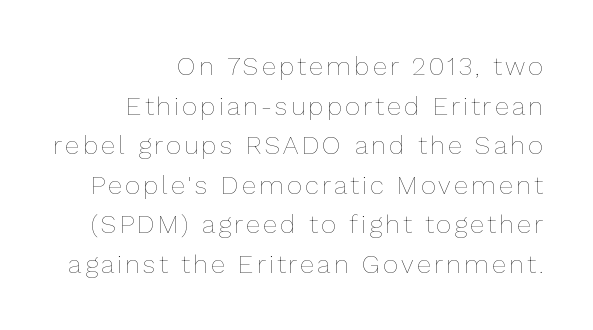
Q: Is the text bold? A: No.
Q: Is the text italic (slanted)? A: No, it is upright.
Q: Is the text underlined? A: No.
Q: How is the paragraph aligned? A: Right-aligned.
Q: Is the spacing between lines tight, normal or loose? A: Normal.
